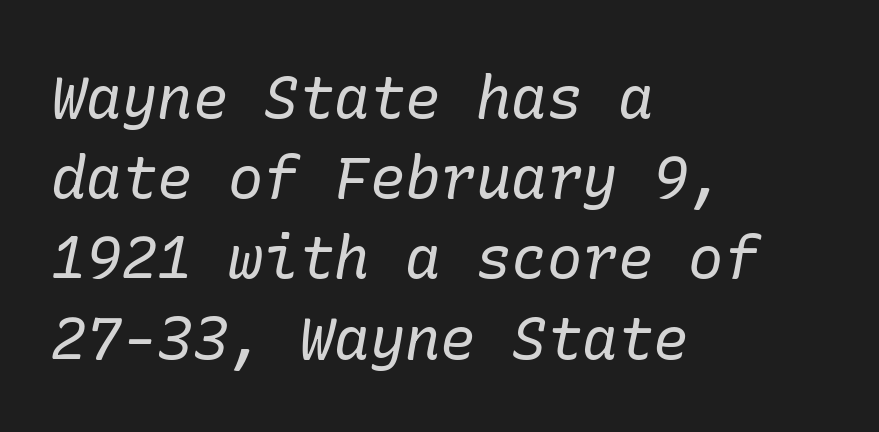
The image shows 59 px regular-weight type, italic (leaning right); set left-aligned, normal line spacing (1.36x), normal letter spacing, not underlined; low stroke contrast and a medium x-height.
